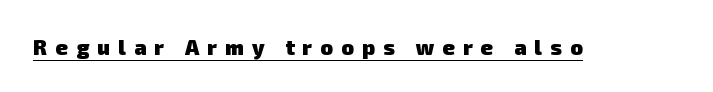
How heavy is the stroke? Heavy — this is a bold. The typesetter has applied underlining to the passage shown. Each word looks stretched out because of the extra space between its letters.
